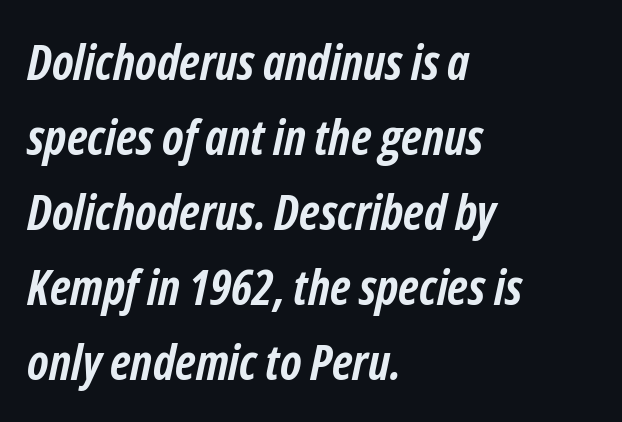
Notice how descenders clear the ascenders below comfortably — that's standard leading. Notice how the passage keeps a crisp vertical edge on the left only. Descenders hang freely into open space. These lines are rendered in a variable-pitch font. The passage shown is emphatically bold.
